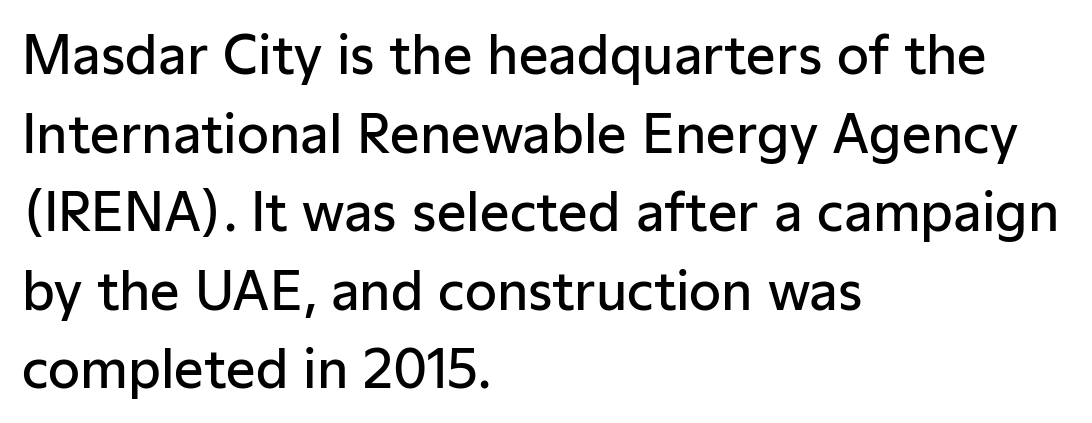
These lines are rendered in a variable-pitch font. Notice how the stems are strictly vertical — no italics here. This rendering features lettering with no underline. The face used here is a semibold: visibly heavier than regular, lighter than bold. Baseline-to-baseline distance is the conventional proportion of letter height. This sample uses a sans-serif face.
